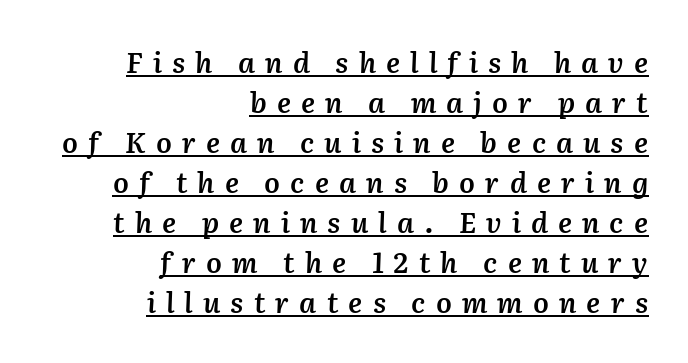
{"italic": "yes", "lean": "right", "slant_degrees": 2, "bold": "semi", "weight": "semibold", "width": "normal", "stroke_contrast": "medium", "x_height": "medium", "monospaced": "no", "underline": "yes", "align": "right", "line_spacing": "normal", "line_spacing_ratio": 1.43, "letter_spacing": "wide", "letter_spacing_em": 0.36, "glyph_px": 28}
